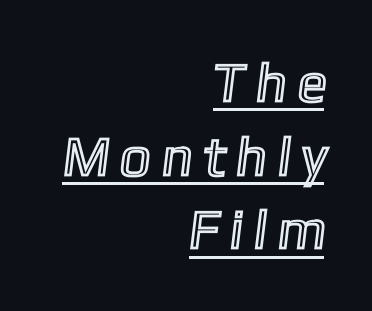
The rows are spaced the way most documents space them. Does the copy run flush right? Yes — the right margin is perfectly even. Spacing verdict: proportional, widths tailored to each character. Looks like someone drew a line under every word here. Short note: letters widely spaced.
